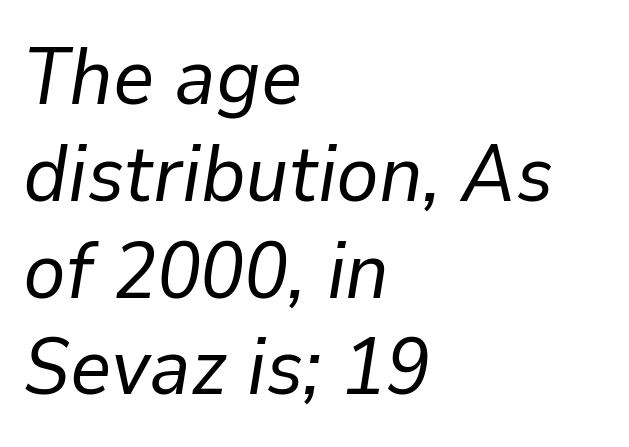
The image shows 80 px regular-weight type, italic (leaning right); set left-aligned, line spacing 1.21x, normal letter spacing, not underlined; low stroke contrast and a medium x-height.
